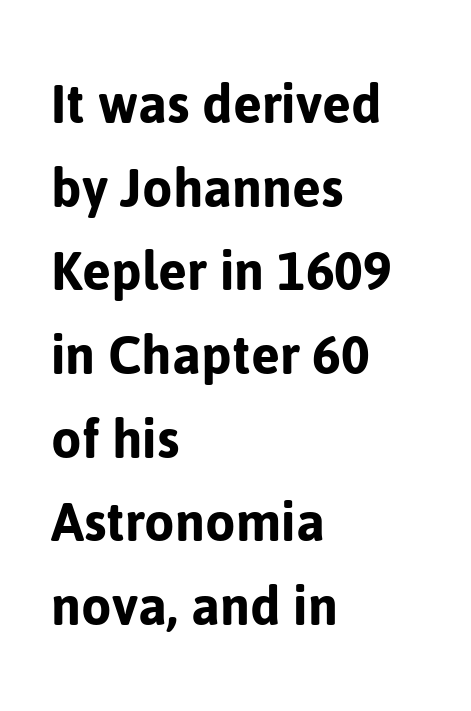
The image shows 62 px sans-serif type, upright; set left-aligned, normal line spacing (1.35x), normal letter spacing, not underlined; low stroke contrast and a medium x-height.
